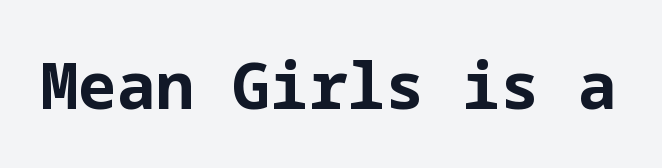
{"serif": "no", "italic": "no", "bold": "yes", "weight": "bold", "width": "normal", "stroke_contrast": "low", "x_height": "medium", "underline": "no", "letter_spacing": "normal", "letter_spacing_em": 0.0, "glyph_px": 64}
